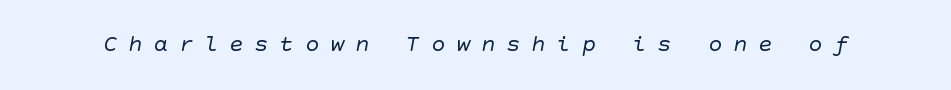
The image shows 24 px text type; set unusually wide letter spacing (+0.45 em), not underlined.
